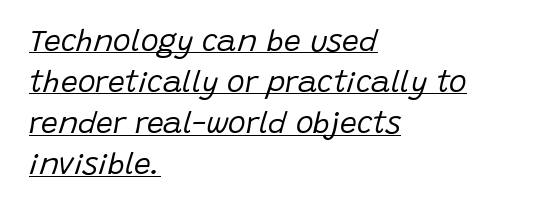
Q: Is the text bold? A: No.
Q: Is the text italic (slanted)? A: Yes, it leans right by about 15 degrees.
Q: Is the text underlined? A: Yes.
Q: How is the paragraph aligned? A: Left-aligned.
Q: Is the spacing between letters normal or unusually wide? A: Normal.
Q: Is the spacing between lines tight, normal or loose? A: Normal.
Q: Width (condensed, normal, or wide)? A: Normal.
Q: Stroke contrast? A: Low.
Q: x-height? A: Large.
Q: Monospaced? A: No.
